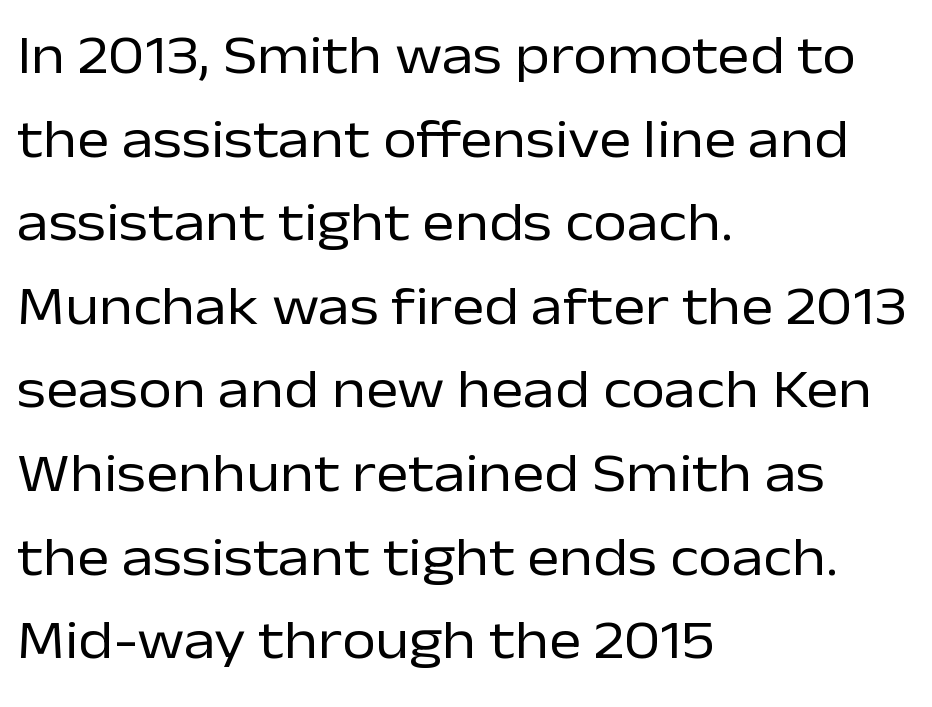
This is sans-serif lettering, the kind often seen on screens and signage. The strokes are not fattened; the text isn't bold. Spacing verdict: proportional, widths tailored to each character. Quick note: interline space is typical.
